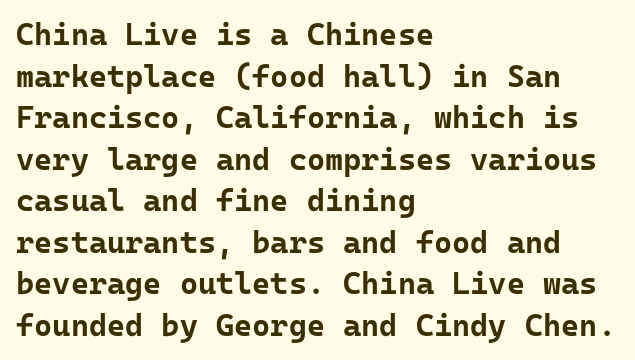
{"serif": "no", "italic": "no", "bold": "yes", "weight": "bold", "width": "normal", "stroke_contrast": "low", "x_height": "medium", "underline": "no", "align": "left", "line_spacing": "normal", "line_spacing_ratio": 1.34, "letter_spacing": "normal", "letter_spacing_em": 0.0, "glyph_px": 31}
